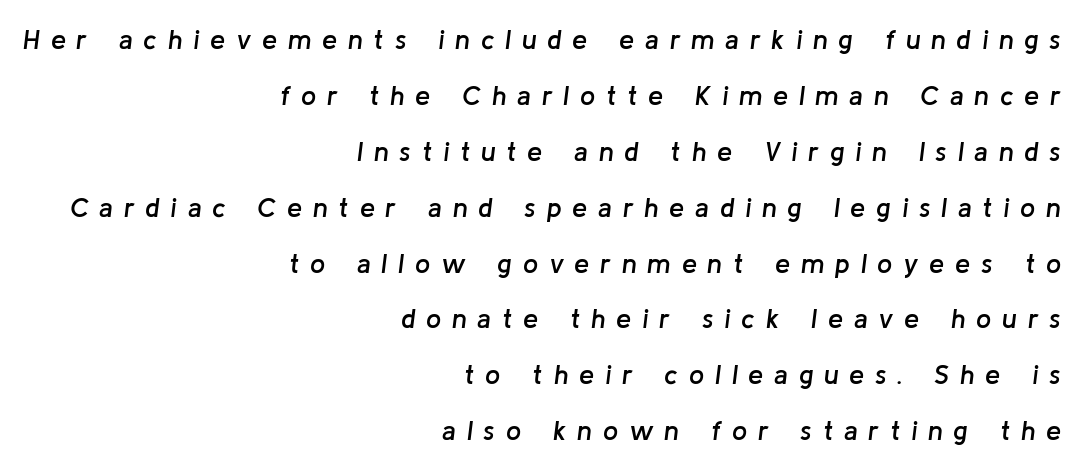
Q: Is the text bold? A: Semi-bold.
Q: Is the text italic (slanted)? A: Yes, it leans right by about 8 degrees.
Q: Is the text underlined? A: No.
Q: How is the paragraph aligned? A: Right-aligned.
Q: Is the spacing between letters normal or unusually wide? A: Unusually wide.
Q: Is the spacing between lines tight, normal or loose? A: Loose.
